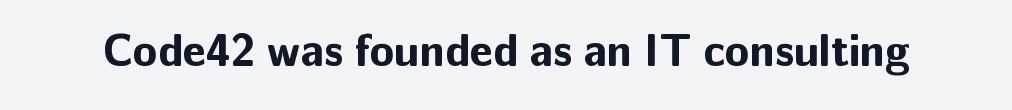
Students, note that the glyphs here touch the page at normal intervals. Varying glyph widths throughout — classic text-font behaviour. Typographically, this falls in the sans-serif category. Thick stems and heavy bowls — unmistakably bold. The letters stand straight up with perfectly vertical stems. The zone under the glyphs is completely vacant.
